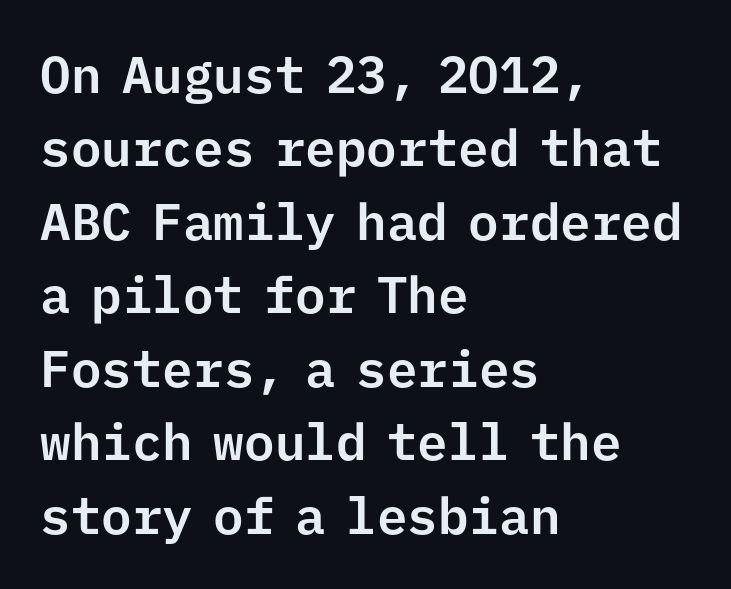
Every row of glyphs begins at an identical x-position on the left. If you drew a line through each stem, it would be perfectly vertical. Check under the words: just untouched page. The type is set solid horizontally, with unmodified tracking.
